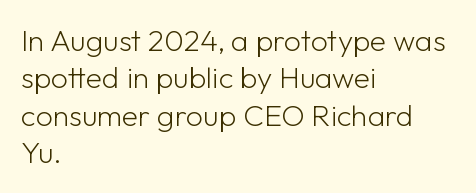
{"serif": "no", "italic": "no", "bold": "no", "weight": "light", "width": "normal", "stroke_contrast": "low", "x_height": "medium", "monospaced": "no", "underline": "no", "align": "left", "line_spacing": "normal", "line_spacing_ratio": 1.25, "letter_spacing": "normal", "letter_spacing_em": 0.0, "glyph_px": 30}
